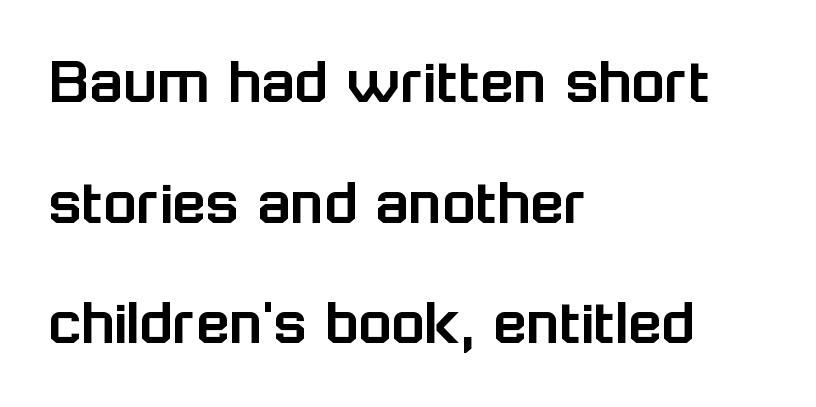
The image shows 69 px sans-serif type, upright; set left-aligned, line spacing 1.75x, normal letter spacing, not underlined; low stroke contrast and a medium x-height.
